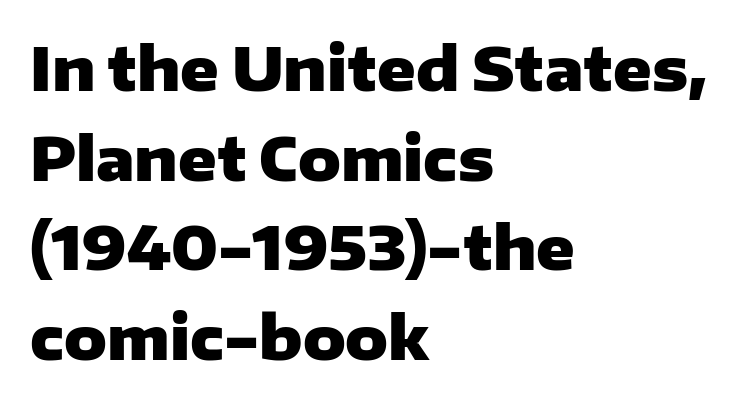
The image shows 59 px heavy, wide sans-serif type, upright; set left-aligned, normal line spacing (1.52x), normal letter spacing, not underlined; low stroke contrast and a medium x-height.
